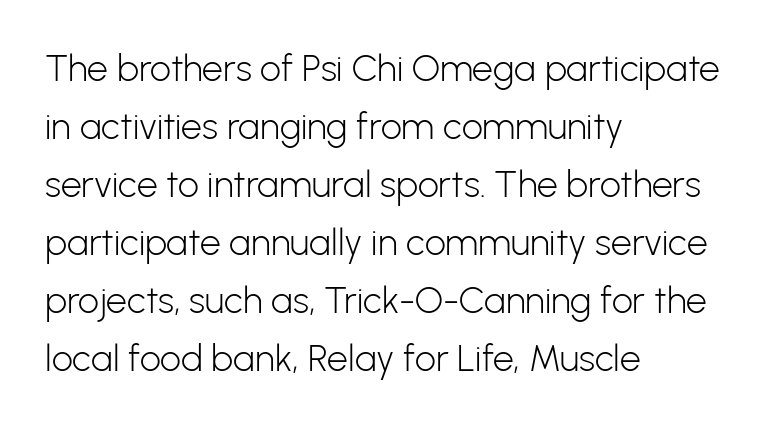
Q: Is the text bold? A: No.
Q: Is the text italic (slanted)? A: No, it is upright.
Q: Is the typeface a serif or a sans-serif typeface? A: Sans-serif.
Q: Is the text underlined? A: No.
Q: How is the paragraph aligned? A: Left-aligned.
Q: Is the spacing between letters normal or unusually wide? A: Normal.
Q: Is the spacing between lines tight, normal or loose? A: Normal.
Q: Width (condensed, normal, or wide)? A: Normal.
Q: Stroke contrast? A: Low.
Q: x-height? A: Medium.
Q: Monospaced? A: No.
